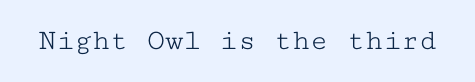
Q: Is the text bold? A: No.
Q: Is the text italic (slanted)? A: No, it is upright.
Q: Is the typeface a serif or a sans-serif typeface? A: Serif.
Q: Is the text underlined? A: No.
Q: Is the spacing between letters normal or unusually wide? A: Normal.
Q: Width (condensed, normal, or wide)? A: Wide.
Q: Stroke contrast? A: Low.
Q: x-height? A: Medium.
Q: Monospaced? A: Yes.
